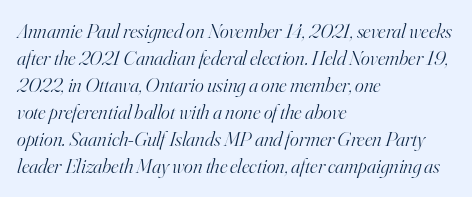
{"italic": "yes", "lean": "right", "slant_degrees": 16, "bold": "no", "underline": "no", "align": "left", "line_spacing": "normal", "line_spacing_ratio": 1.29, "letter_spacing": "normal", "letter_spacing_em": 0.0, "glyph_px": 21}
